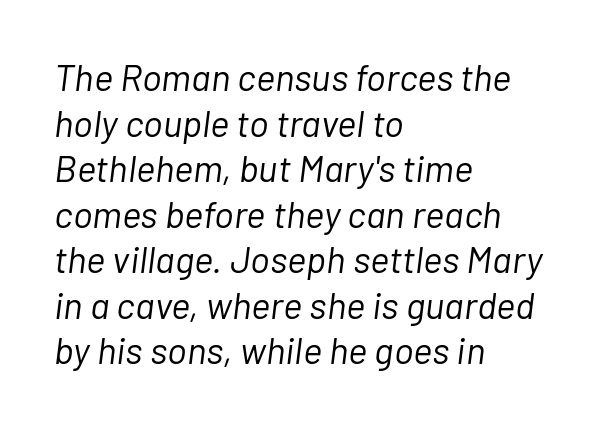
{"italic": "yes", "lean": "right", "slant_degrees": 7, "bold": "no", "weight": "light", "width": "normal", "stroke_contrast": "low", "x_height": "medium", "monospaced": "no", "underline": "no", "align": "left", "line_spacing_ratio": 1.23, "letter_spacing": "normal", "letter_spacing_em": 0.0, "glyph_px": 37}
